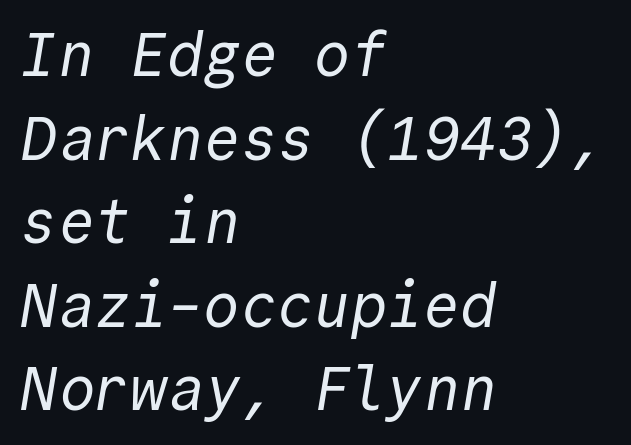
Q: Is the text bold? A: No.
Q: Is the typeface a serif or a sans-serif typeface? A: Sans-serif.
Q: Is the text underlined? A: No.
Q: How is the paragraph aligned? A: Left-aligned.
Q: Is the spacing between letters normal or unusually wide? A: Normal.
Q: Is the spacing between lines tight, normal or loose? A: Normal.
Q: Width (condensed, normal, or wide)? A: Normal.
Q: x-height? A: Medium.
Q: Monospaced? A: Yes.
